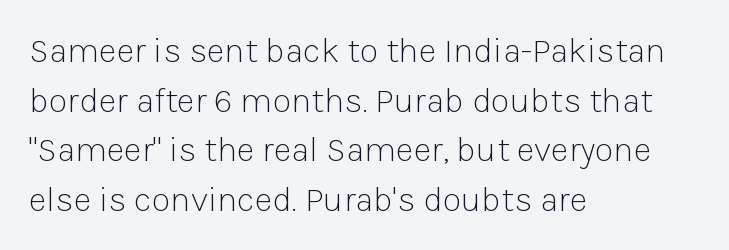
Q: Is the text bold? A: No.
Q: Is the text italic (slanted)? A: No, it is upright.
Q: Is the typeface a serif or a sans-serif typeface? A: Sans-serif.
Q: Is the text underlined? A: No.
Q: How is the paragraph aligned? A: Left-aligned.
Q: Is the spacing between letters normal or unusually wide? A: Normal.
Q: Is the spacing between lines tight, normal or loose? A: Normal.
Q: Width (condensed, normal, or wide)? A: Normal.
Q: Stroke contrast? A: Low.
Q: x-height? A: Medium.
Q: Monospaced? A: No.
